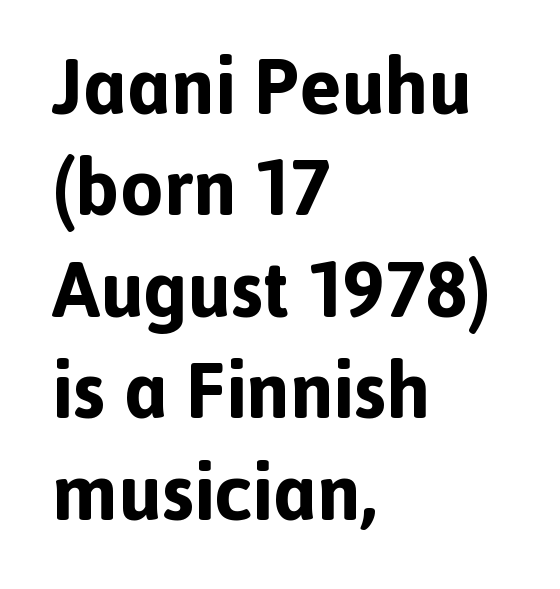
Q: Is the text bold? A: Yes.
Q: Is the text italic (slanted)? A: No, it is upright.
Q: Is the typeface a serif or a sans-serif typeface? A: Sans-serif.
Q: Is the text underlined? A: No.
Q: How is the paragraph aligned? A: Left-aligned.
Q: Is the spacing between letters normal or unusually wide? A: Normal.
Q: Is the spacing between lines tight, normal or loose? A: Normal.
Q: Width (condensed, normal, or wide)? A: Normal.
Q: x-height? A: Medium.
Q: Monospaced? A: No.
